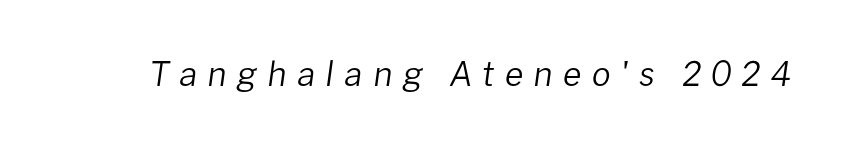
{"italic": "yes", "lean": "right", "slant_degrees": 8, "bold": "no", "weight": "regular", "width": "normal", "stroke_contrast": "low", "x_height": "medium", "monospaced": "no", "underline": "no", "letter_spacing": "wide", "letter_spacing_em": 0.3, "glyph_px": 34}
